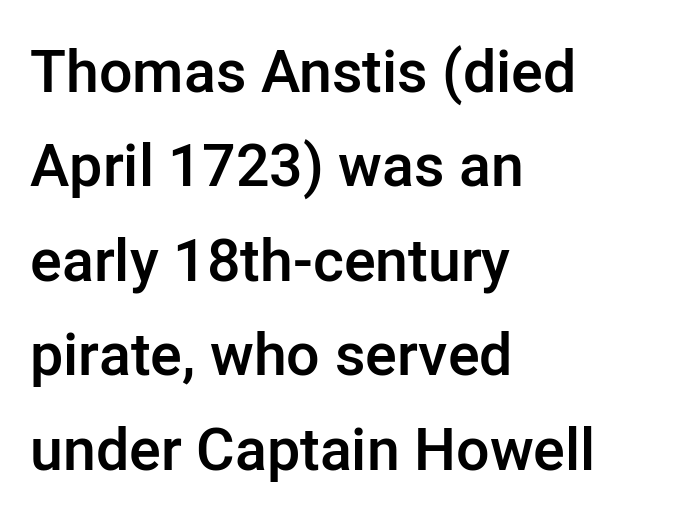
{"serif": "no", "italic": "no", "bold": "semi", "weight": "semibold", "width": "normal", "stroke_contrast": "low", "x_height": "medium", "monospaced": "no", "underline": "no", "align": "left", "line_spacing": "normal", "line_spacing_ratio": 1.6, "letter_spacing": "normal", "letter_spacing_em": 0.0, "glyph_px": 59}
